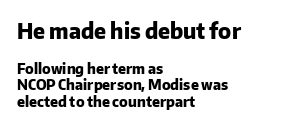
The image shows 21 px bold type, upright; set left-aligned, line spacing 1.19x, normal letter spacing, not underlined; the first (top) block is 1.5x larger.
